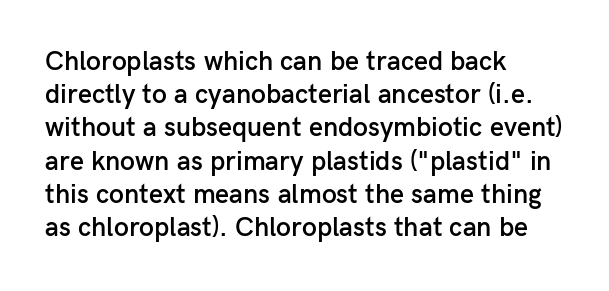
{"italic": "no", "bold": "semi", "underline": "no", "align": "left", "line_spacing_ratio": 1.23, "letter_spacing": "normal", "letter_spacing_em": 0.0, "glyph_px": 27}
